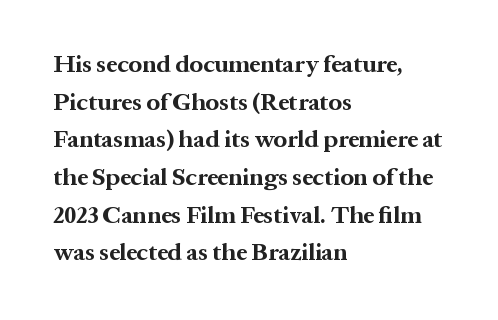
Q: Is the text bold? A: Yes.
Q: Is the text italic (slanted)? A: No, it is upright.
Q: Is the text underlined? A: No.
Q: How is the paragraph aligned? A: Left-aligned.
Q: Is the spacing between letters normal or unusually wide? A: Normal.
Q: Is the spacing between lines tight, normal or loose? A: Normal.
